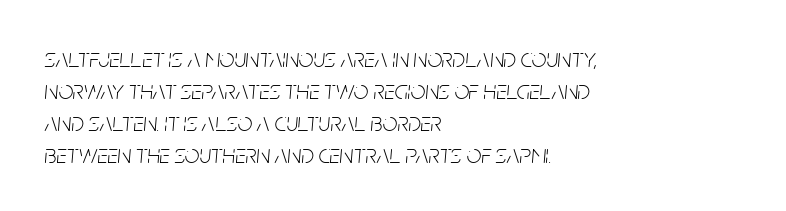
The image shows 26 px text type, italic (leaning right); set left-aligned, line spacing 1.23x, normal letter spacing, not underlined.
